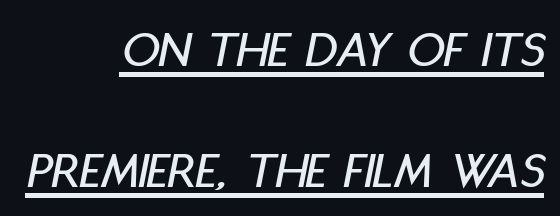
Q: Is the text italic (slanted)? A: Yes, it leans right by about 11 degrees.
Q: Is the text underlined? A: Yes.
Q: How is the paragraph aligned? A: Right-aligned.
Q: Is the spacing between letters normal or unusually wide? A: Normal.
Q: Is the spacing between lines tight, normal or loose? A: Loose.
Q: Width (condensed, normal, or wide)? A: Condensed.
Q: Stroke contrast? A: Low.
Q: x-height? A: Large.
Q: Monospaced? A: No.
